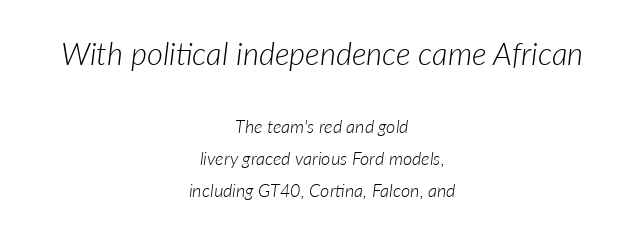
Standard letterfit; no display-style spreading of the glyphs. This is not heavy type; no bold has been used. Compared with ordinary roman type, these characters are visibly tilted. A typesetter would call this proportional, since set widths differ per character.
